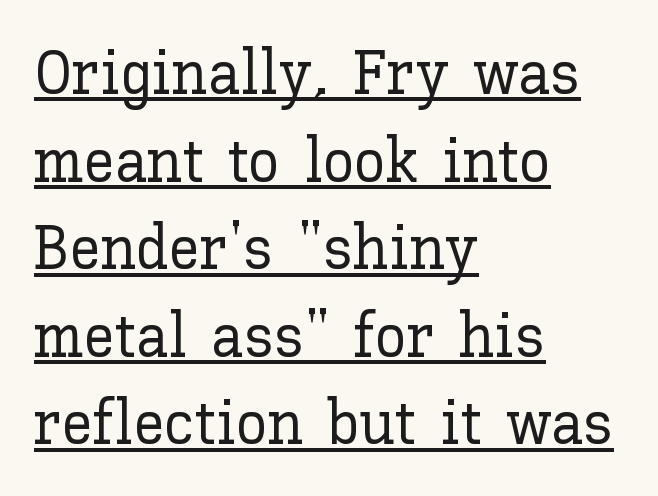
{"italic": "no", "width": "normal", "stroke_contrast": "low", "x_height": "medium", "monospaced": "no", "underline": "yes", "align": "left", "line_spacing": "normal", "line_spacing_ratio": 1.39, "letter_spacing": "normal", "letter_spacing_em": 0.0, "glyph_px": 63}
